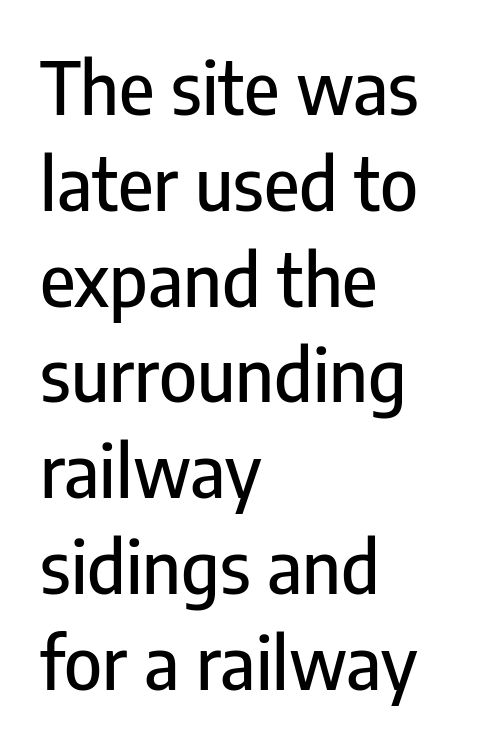
Q: Is the text italic (slanted)? A: No, it is upright.
Q: Is the typeface a serif or a sans-serif typeface? A: Sans-serif.
Q: Is the text underlined? A: No.
Q: How is the paragraph aligned? A: Left-aligned.
Q: Is the spacing between letters normal or unusually wide? A: Normal.
Q: Is the spacing between lines tight, normal or loose? A: Normal.
Q: Width (condensed, normal, or wide)? A: Condensed.
Q: Stroke contrast? A: Low.
Q: x-height? A: Medium.
Q: Monospaced? A: No.
